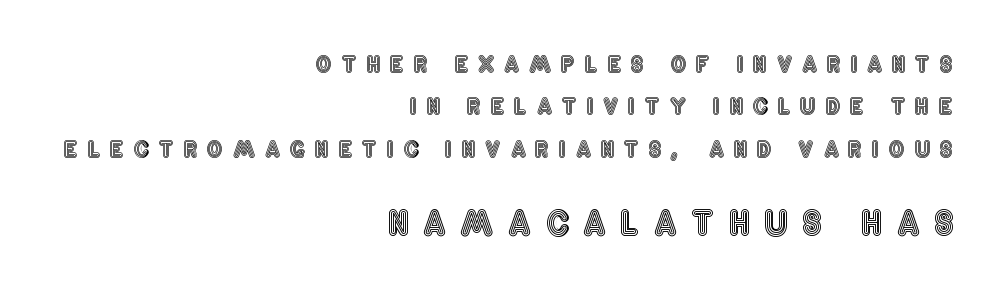
{"italic": "no", "width": "condensed", "x_height": "large", "monospaced": "no", "underline": "no", "align": "right", "line_spacing": "loose", "line_spacing_ratio": 1.93, "letter_spacing": "wide", "letter_spacing_em": 0.44, "larger_block": "second", "size_ratio": 1.5, "glyph_px": 33}
